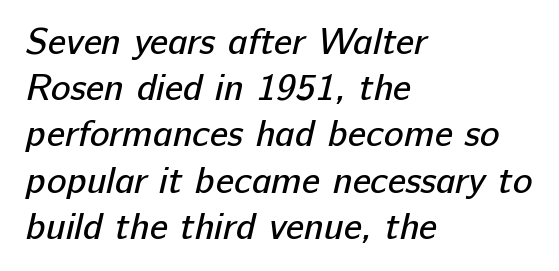
{"serif": "no", "bold": "no", "weight": "regular", "width": "normal", "stroke_contrast": "low", "x_height": "medium", "monospaced": "no", "underline": "no", "align": "left", "line_spacing": "normal", "line_spacing_ratio": 1.25, "letter_spacing": "normal", "letter_spacing_em": 0.0, "glyph_px": 37}
